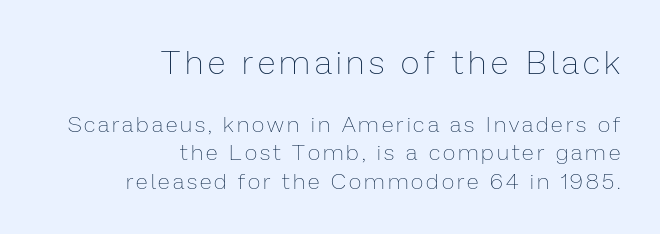
The image shows 33 px thin type, upright; set right-aligned, normal line spacing (1.29x), not underlined; the first (top) block is 1.5x larger; low stroke contrast and a medium x-height.
